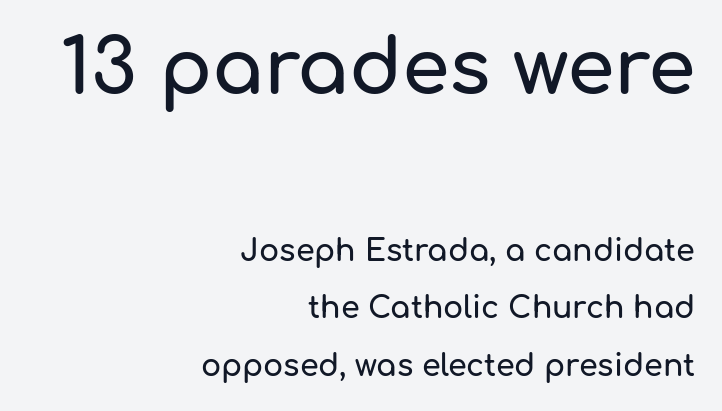
{"serif": "no", "italic": "no", "width": "normal", "stroke_contrast": "low", "x_height": "medium", "monospaced": "no", "underline": "no", "align": "right", "line_spacing": "loose", "line_spacing_ratio": 1.92, "letter_spacing": "normal", "letter_spacing_em": 0.0, "larger_block": "first", "size_ratio": 2.53, "glyph_px": 76}
